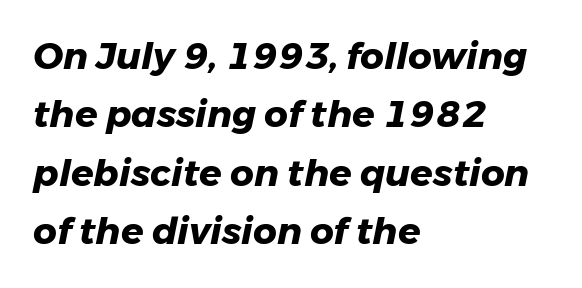
{"italic": "yes", "lean": "right", "slant_degrees": 11, "bold": "yes", "weight": "heavy", "width": "normal", "stroke_contrast": "low", "x_height": "medium", "monospaced": "no", "underline": "no", "align": "left", "line_spacing": "normal", "line_spacing_ratio": 1.58, "letter_spacing": "normal", "letter_spacing_em": 0.0, "glyph_px": 37}
